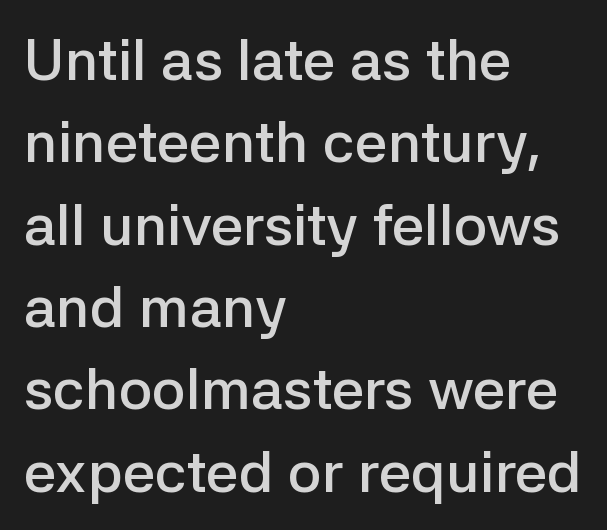
Posture: upright roman. The face used here is rendered with its standard letterfit. Font category for this specimen: sans-serif. Firm but not heavy-handed strokes: this text is semibold. The rendering uses natural spacing where letterforms have individual widths.
